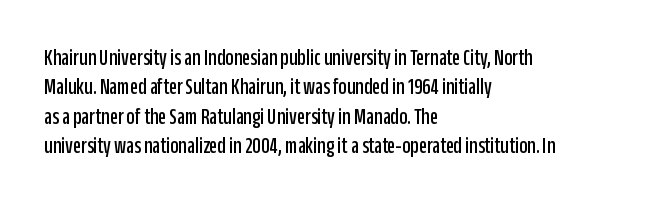
One-word summary of the alignment: left. Posture: vertical. The tracking reads as untouched default to a designer's eye. Each row of text sits above clean, open space. Does the leading feel generous? No, just average.
